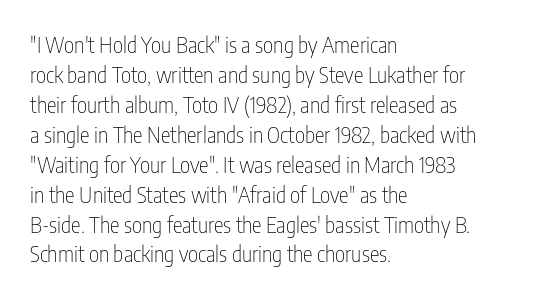
{"italic": "no", "bold": "no", "underline": "no", "align": "left", "line_spacing": "normal", "line_spacing_ratio": 1.36, "letter_spacing": "normal", "letter_spacing_em": 0.0, "glyph_px": 22}
